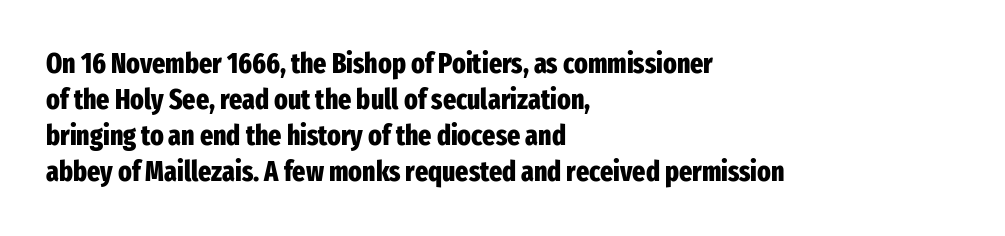
{"serif": "no", "italic": "no", "bold": "yes", "weight": "heavy", "width": "condensed", "stroke_contrast": "low", "x_height": "medium", "monospaced": "no", "underline": "no", "align": "left", "line_spacing": "normal", "line_spacing_ratio": 1.29, "letter_spacing": "normal", "letter_spacing_em": 0.0, "glyph_px": 28}
